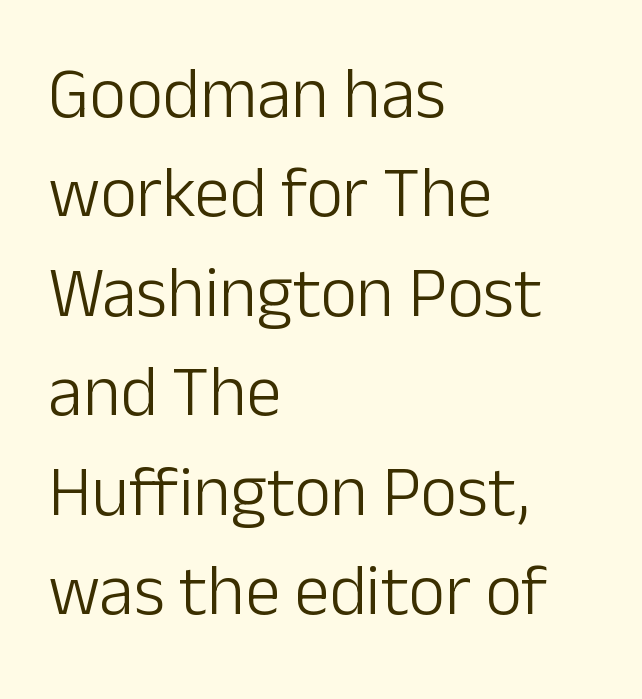
This block has exactly the height ordinary leading produces. Standard letterfit; no display-style spreading of the glyphs. The lines in this sample share a left origin and differ only in where they stop. This rendering features lettering with no underline. Counters stay open thanks to moderate or lighter strokes. Italic? Not at all — the glyphs are vertical.
